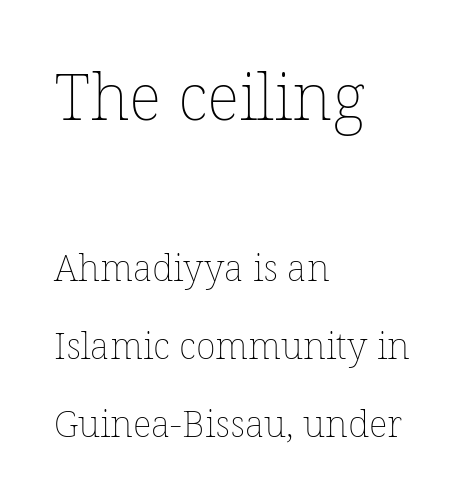
{"italic": "no", "bold": "no", "weight": "thin", "width": "normal", "stroke_contrast": "low", "x_height": "medium", "monospaced": "no", "underline": "no", "align": "left", "line_spacing": "loose", "line_spacing_ratio": 2.11, "letter_spacing": "normal", "letter_spacing_em": 0.0, "larger_block": "first", "size_ratio": 1.76, "glyph_px": 65}
